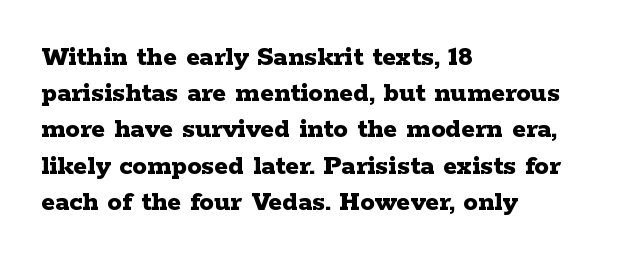
I'd call this a serif setting — the letters wear small feet. If you drew a line through each stem, it would be perfectly vertical. Do the characters align in a grid? No, the font is proportional. Tracking here is standard; glyphs follow each other at the usual distance. Reading down the column, the eye jumps a familiar distance to each next line.
